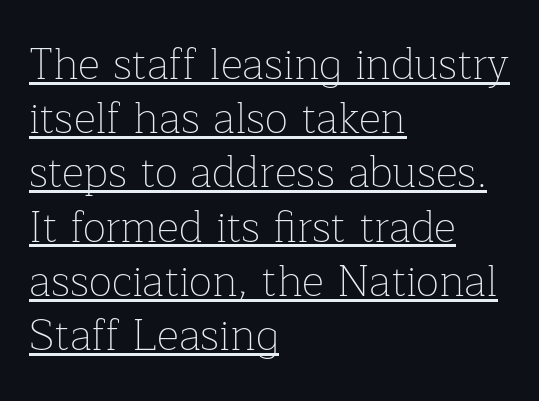
{"serif": "yes", "italic": "no", "bold": "no", "weight": "thin", "width": "normal", "stroke_contrast": "low", "x_height": "medium", "monospaced": "no", "underline": "yes", "align": "left", "line_spacing": "normal", "line_spacing_ratio": 1.26, "letter_spacing": "normal", "letter_spacing_em": 0.0, "glyph_px": 43}
